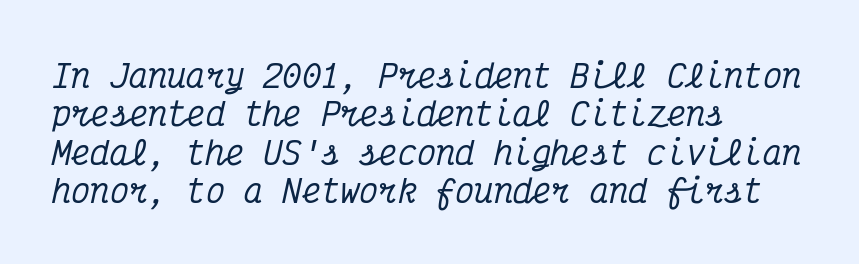
The image shows 32 px condensed serif type, italic (leaning right), monospaced; set left-aligned, line spacing 1.2x, normal letter spacing, not underlined; medium stroke contrast and a medium x-height.
